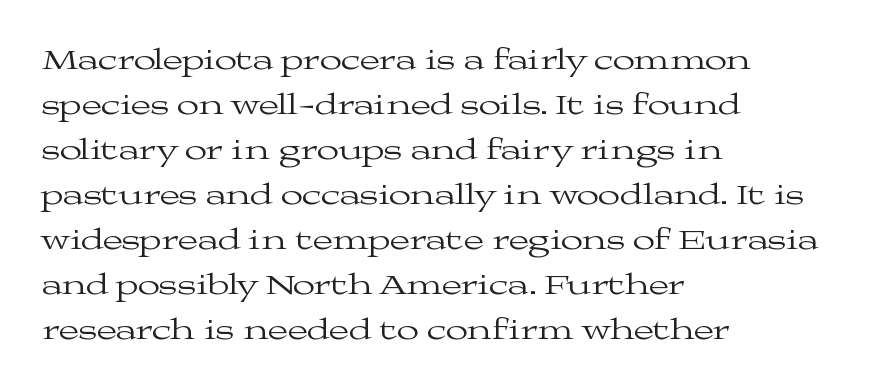
Q: Is the text bold? A: No.
Q: Is the text italic (slanted)? A: No, it is upright.
Q: Is the typeface a serif or a sans-serif typeface? A: Serif.
Q: Is the text underlined? A: No.
Q: How is the paragraph aligned? A: Left-aligned.
Q: Is the spacing between letters normal or unusually wide? A: Normal.
Q: Is the spacing between lines tight, normal or loose? A: Normal.
Q: Width (condensed, normal, or wide)? A: Wide.
Q: Stroke contrast? A: Medium.
Q: x-height? A: Medium.
Q: Monospaced? A: No.
